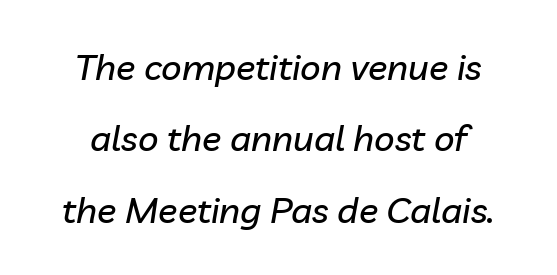
The space directly below the letters is spotless. Does extra space separate the letters? No, they use regular spacing. Slanted lettering throughout. The passage shown stacks its lines with a broad gap. Think of a printed novel: that variable character pitch is what you see here.
